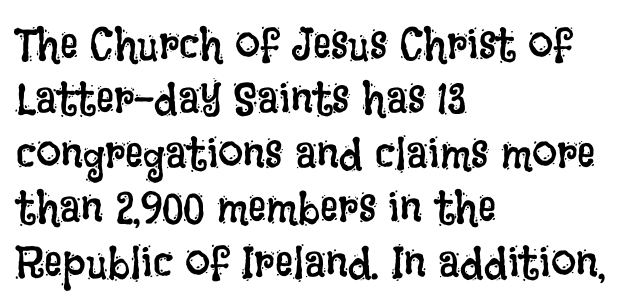
The face used here is proportionally spaced, like ordinary book or web type. Where is the straight margin? On the left. Vertical strokes here are truly vertical. The letters look calm and open, with moderate or lighter stems. Words float on clear page, feet unadorned.
